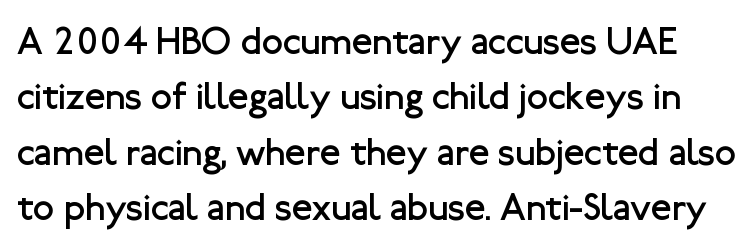
Q: Is the text bold? A: No.
Q: Is the text italic (slanted)? A: No, it is upright.
Q: Is the typeface a serif or a sans-serif typeface? A: Sans-serif.
Q: Is the text underlined? A: No.
Q: Is the spacing between letters normal or unusually wide? A: Normal.
Q: Is the spacing between lines tight, normal or loose? A: Normal.
Q: Width (condensed, normal, or wide)? A: Normal.
Q: Stroke contrast? A: Low.
Q: x-height? A: Medium.
Q: Monospaced? A: No.
